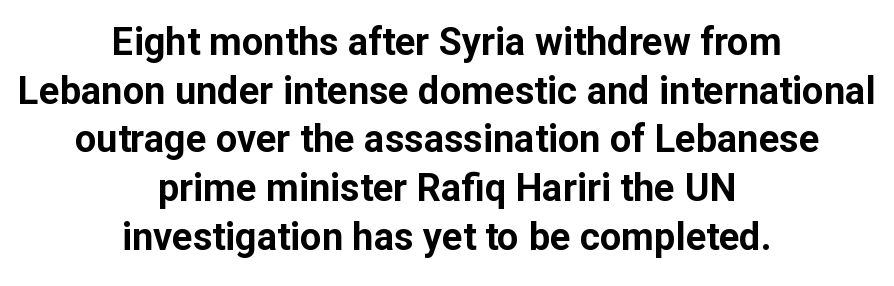
The image shows 38 px bold sans-serif type, upright; set centered, normal line spacing (1.28x), normal letter spacing, not underlined; low stroke contrast and a medium x-height.
